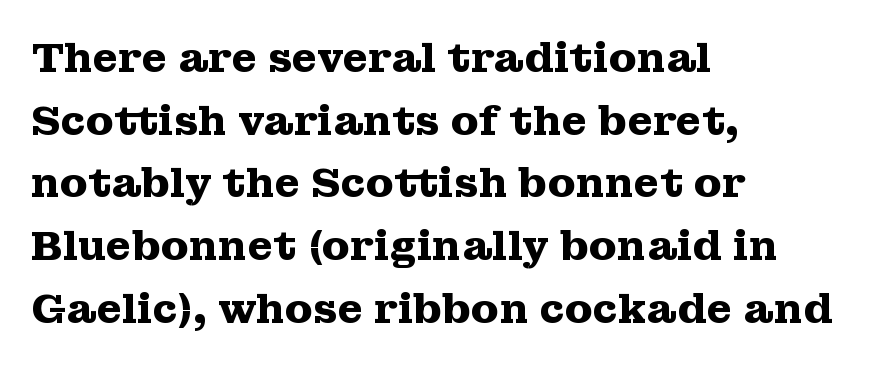
{"serif": "yes", "italic": "no", "bold": "yes", "weight": "heavy", "width": "wide", "stroke_contrast": "medium", "x_height": "medium", "monospaced": "no", "underline": "no", "align": "left", "line_spacing": "normal", "line_spacing_ratio": 1.53, "letter_spacing": "normal", "letter_spacing_em": 0.0, "glyph_px": 41}
